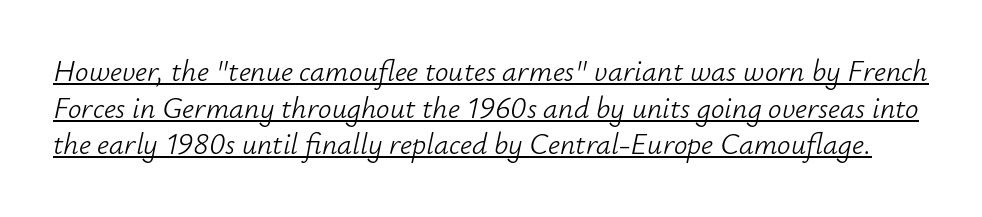
The image shows 30 px light type, italic (leaning right); set line spacing 1.22x, normal letter spacing, underlined; low stroke contrast and a small x-height.
